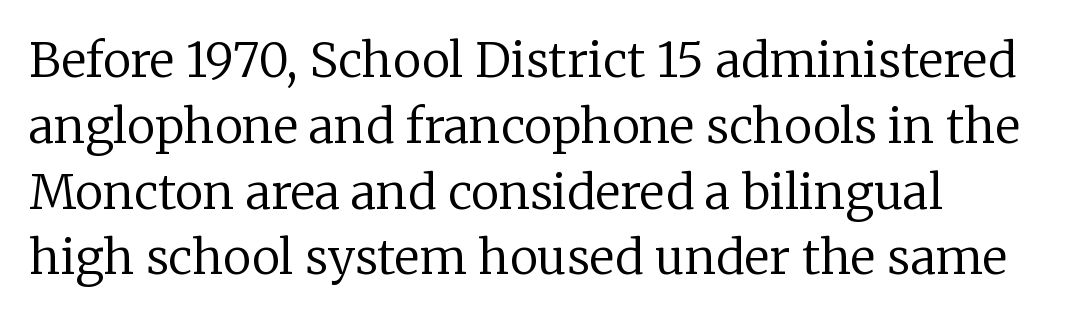
No italicization has been applied; the sample stays upright. This sample has the flowing, uneven cadence of proportional lettering. Old-style or modern, the face here clearly has serifs. Stem width sits at or under what a default text font uses. Does extra space separate the letters? No, they use regular spacing.
